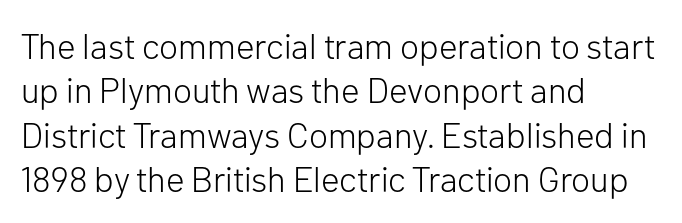
The area under the type is left untouched. Students, note that the glyphs here touch the page at normal intervals. Letterform terminals end flat and unadorned throughout the passage. Upright lettering throughout.
